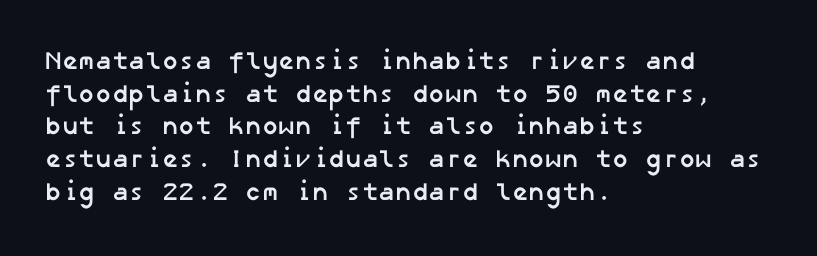
{"bold": "yes", "underline": "no", "align": "left", "line_spacing": "normal", "line_spacing_ratio": 1.31, "letter_spacing": "normal", "letter_spacing_em": 0.0, "glyph_px": 25}
